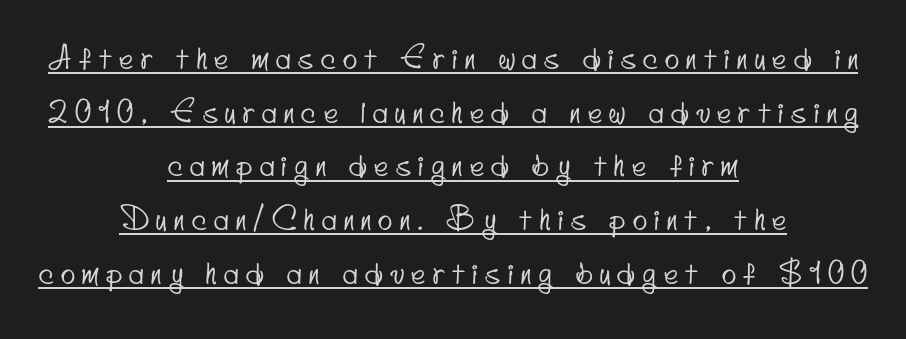
Serif or sans? Sans — the stroke terminals are bare. The compositor balanced each line on the midline. Proportional: the letters do not fall into vertical columns. Look at the tracking — it's clearly loosened, letters drifting apart. The passage shown is underscored from start to finish.
